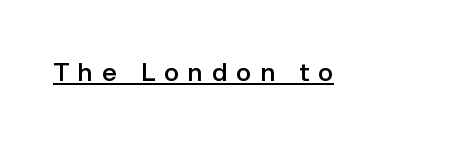
Q: Is the text bold? A: Semi-bold.
Q: Is the text italic (slanted)? A: No, it is upright.
Q: Is the text underlined? A: Yes.
Q: Is the spacing between letters normal or unusually wide? A: Unusually wide.
